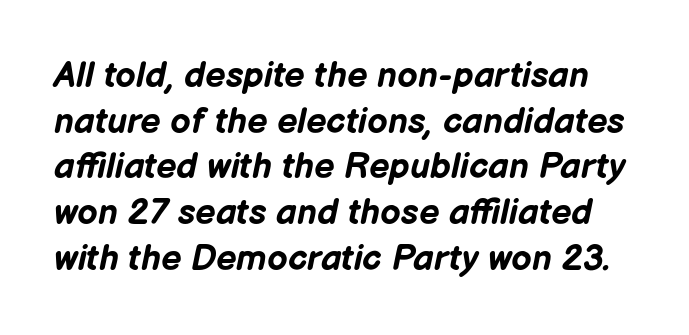
Q: Is the text bold? A: Yes.
Q: Is the text italic (slanted)? A: Yes, it leans right by about 12 degrees.
Q: Is the text underlined? A: No.
Q: Is the spacing between letters normal or unusually wide? A: Normal.
Q: Is the spacing between lines tight, normal or loose? A: Normal.
Q: Width (condensed, normal, or wide)? A: Normal.
Q: Stroke contrast? A: Low.
Q: x-height? A: Medium.
Q: Monospaced? A: No.
